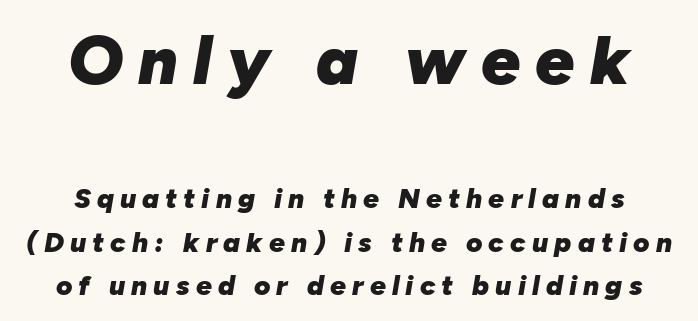
{"italic": "yes", "lean": "right", "slant_degrees": 10, "bold": "yes", "weight": "heavy", "width": "normal", "stroke_contrast": "low", "x_height": "medium", "monospaced": "no", "underline": "no", "align": "center", "line_spacing": "normal", "line_spacing_ratio": 1.56, "letter_spacing": "wide", "letter_spacing_em": 0.22, "larger_block": "first", "size_ratio": 2.46, "glyph_px": 69}
